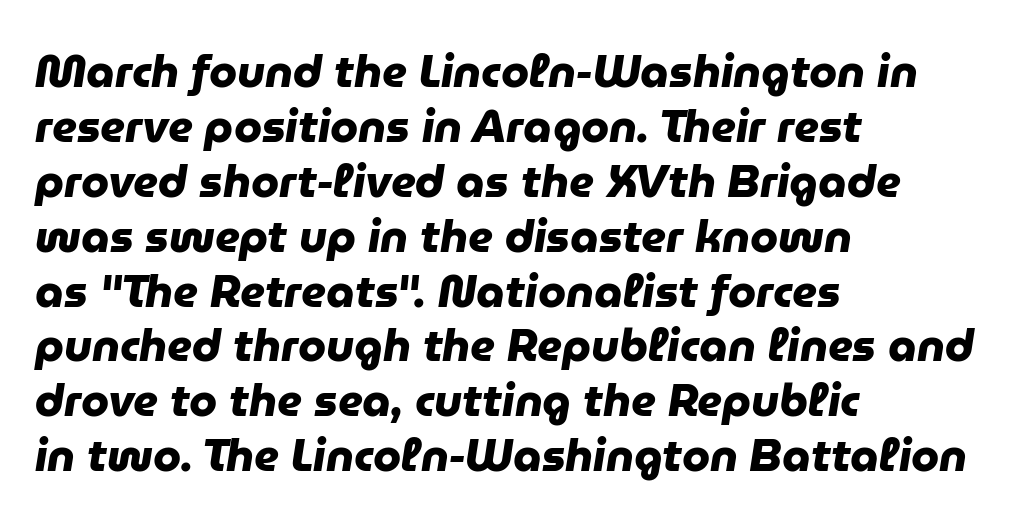
Q: Is the text bold? A: Yes.
Q: Is the typeface a serif or a sans-serif typeface? A: Sans-serif.
Q: Is the text underlined? A: No.
Q: How is the paragraph aligned? A: Left-aligned.
Q: Is the spacing between letters normal or unusually wide? A: Normal.
Q: Width (condensed, normal, or wide)? A: Normal.
Q: Stroke contrast? A: Low.
Q: x-height? A: Medium.
Q: Monospaced? A: No.
